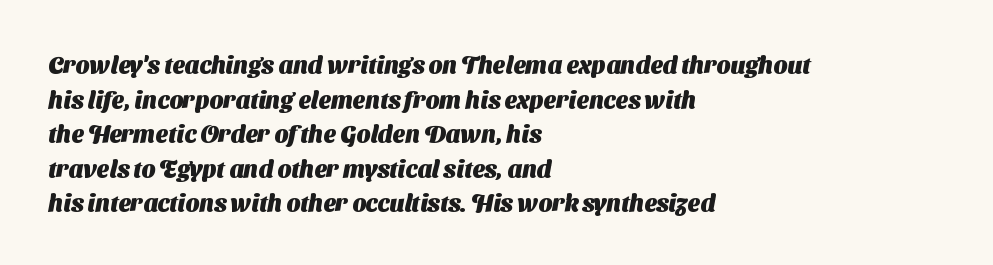
The image shows 24 px bold type; set left-aligned, normal line spacing (1.44x), normal letter spacing, not underlined.
